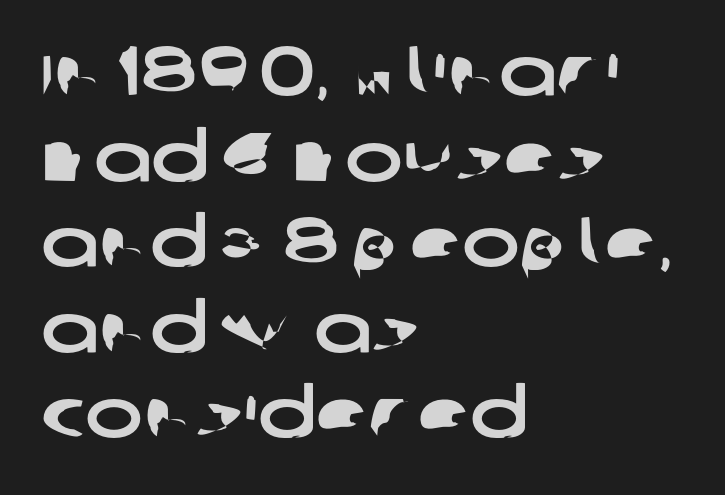
Q: Is the typeface a serif or a sans-serif typeface? A: Sans-serif.
Q: Is the text underlined? A: No.
Q: How is the paragraph aligned? A: Left-aligned.
Q: Is the spacing between letters normal or unusually wide? A: Normal.
Q: Width (condensed, normal, or wide)? A: Wide.
Q: Stroke contrast? A: Low.
Q: x-height? A: Large.
Q: Monospaced? A: No.
